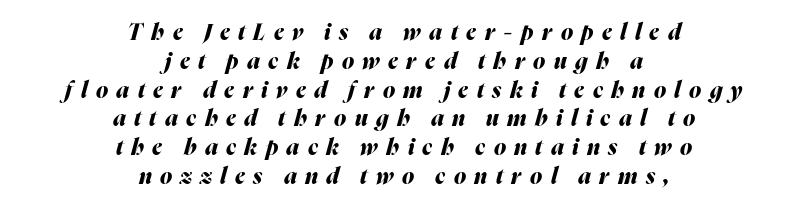
Characters are canted at an angle relative to the baseline's perpendicular. Thick stems and heavy bowls — unmistakably bold. The passage shown has open, widely tracked lettering throughout. The string is rendered with underlining switched off. The space between consecutive lines is moderate.
